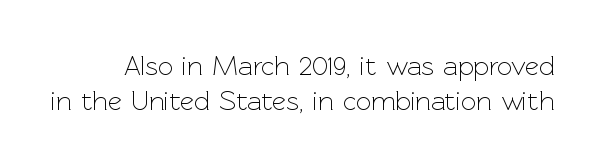
The image shows 27 px text type, upright; set normal line spacing (1.28x), normal letter spacing, not underlined.
